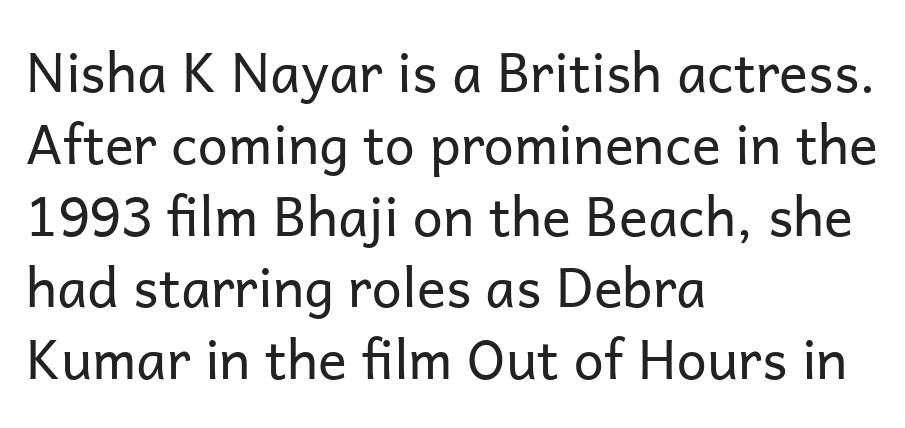
Does the lettering tilt? It doesn't — this is upright. The setting favours the left margin, as ordinary paragraphs usually do. Notice how descenders clear the ascenders below comfortably — that's standard leading. Only glyphs here, with clear space below each row.
